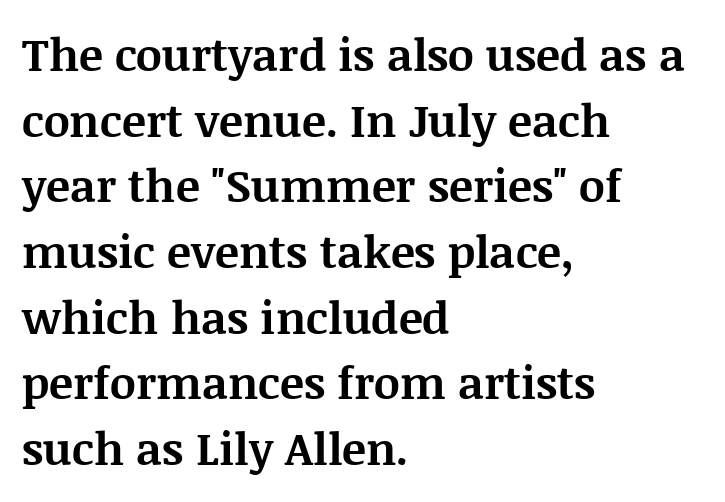
Looks like regular typesetting: each glyph gets only the width it needs. Whoever set this chose a conventional vertical rhythm. Little horizontal feet cap the strokes, marking this as serif type. In terms of letterspacing, this is plain default setting. No word sits above an underline. If you drew a line through each stem, it would be perfectly vertical.
